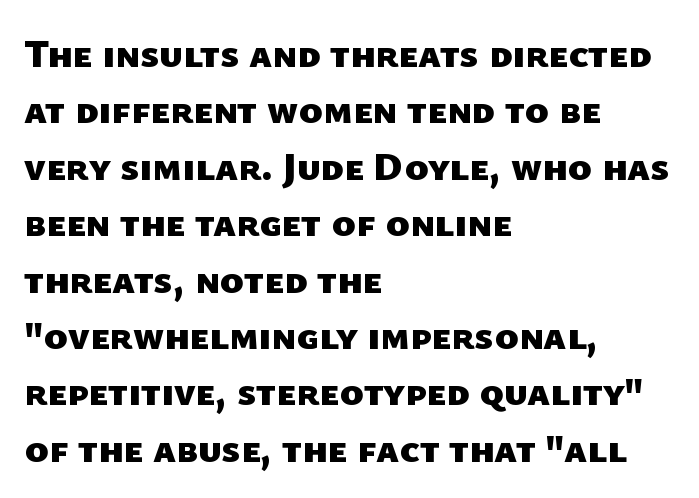
Vertically, the passage feels balanced, rows spaced as you'd expect. Reading down the block, your eye returns to a fixed left position each line. Each row of text sits above clean, open space. The rendering shows plain stroke endings on the letterforms — a sans-serif design. Look at the stroke-to-counter ratio: heavy, a bold.
